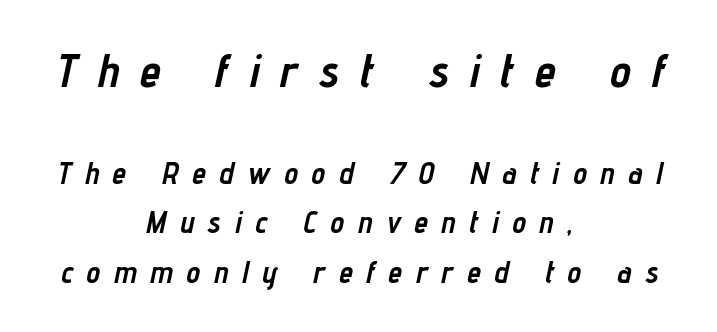
{"italic": "yes", "lean": "right", "slant_degrees": 12, "bold": "yes", "weight": "semibold", "width": "condensed", "stroke_contrast": "low", "x_height": "medium", "monospaced": "no", "underline": "no", "align": "center", "line_spacing": "normal", "line_spacing_ratio": 1.6, "letter_spacing": "wide", "letter_spacing_em": 0.45, "larger_block": "first", "size_ratio": 1.52, "glyph_px": 47}
